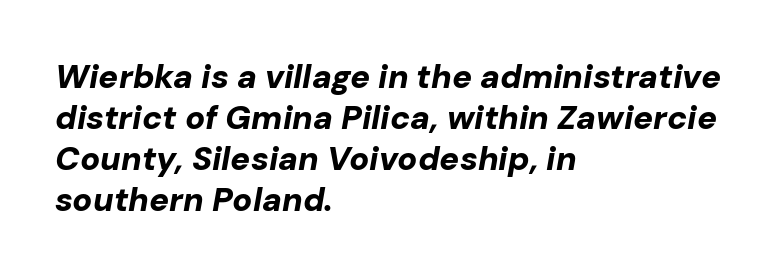
{"italic": "yes", "lean": "right", "slant_degrees": 10, "bold": "yes", "weight": "bold", "width": "normal", "stroke_contrast": "low", "x_height": "medium", "monospaced": "no", "underline": "no", "align": "left", "line_spacing_ratio": 1.24, "letter_spacing": "normal", "letter_spacing_em": 0.0, "glyph_px": 33}
